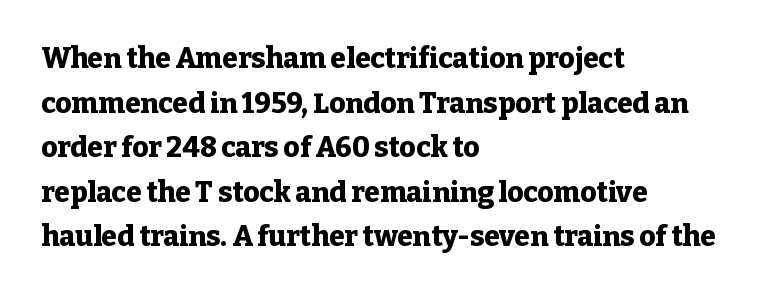
Rule under the text: the space is simply empty. Does the type have serifs? Yes, each stem ends in a small foot. Does the leading feel generous? No, just average. Think of a printed novel: that variable character pitch is what you see here. Weight check: bold — yes, fully.
